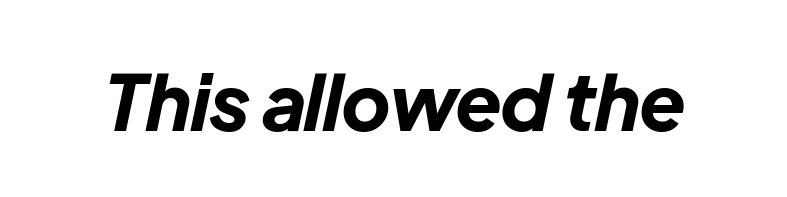
The image shows 76 px bold type, italic (leaning right); set normal letter spacing, not underlined; low stroke contrast and a medium x-height.
